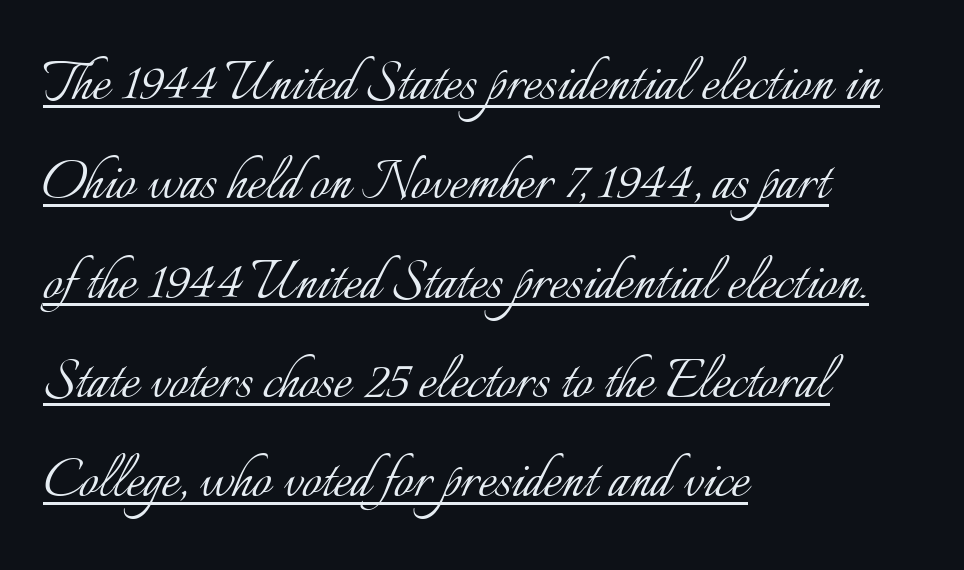
A typesetter would call this proportional, since set widths differ per character. Notice how descenders clear the ascenders below comfortably — that's standard leading. Decoration check: the copy is underlined. Is the block centered? No — it sits flush against the left margin.
